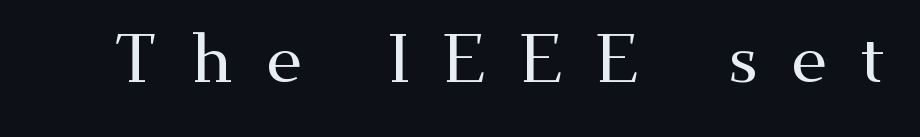
You could not count columns in this text — the font is proportionally spaced. In terms of letterform style, serifs are clearly present. Ascenders rise straight up at ninety degrees. Short note: letters widely spaced. This rendering features lettering with no underline.
